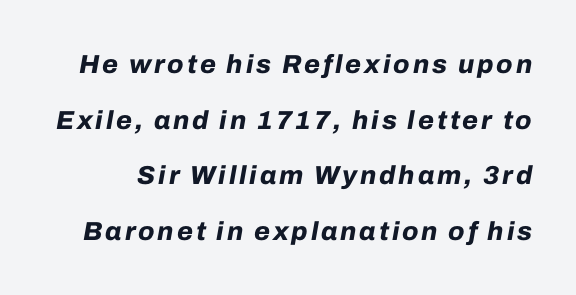
The image shows 26 px bold type, italic (leaning right); set loose line spacing (2.14x), not underlined.
